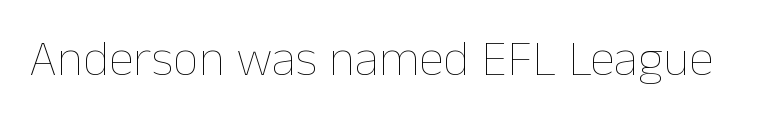
The image shows 51 px thin type, upright; set normal letter spacing, not underlined; low stroke contrast and a medium x-height.
